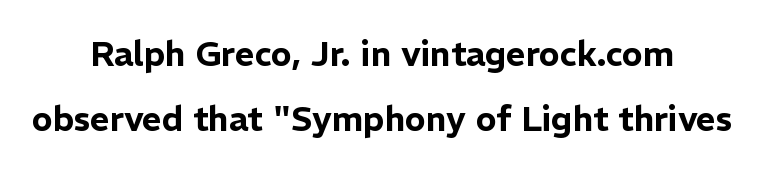
The image shows 34 px sans-serif type, upright; set centered, loose line spacing (1.9x), normal letter spacing, not underlined; low stroke contrast and a medium x-height.
